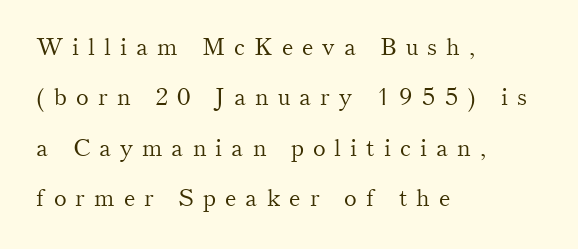
Does the copy run flush right? No — it runs flush left. A light-to-regular cut is what we see here. Caption: expanded tracking, letters set apart. Whoever set this chose breathing room over compactness in the vertical rhythm. The string is rendered with underlining switched off. Style check: upright.
